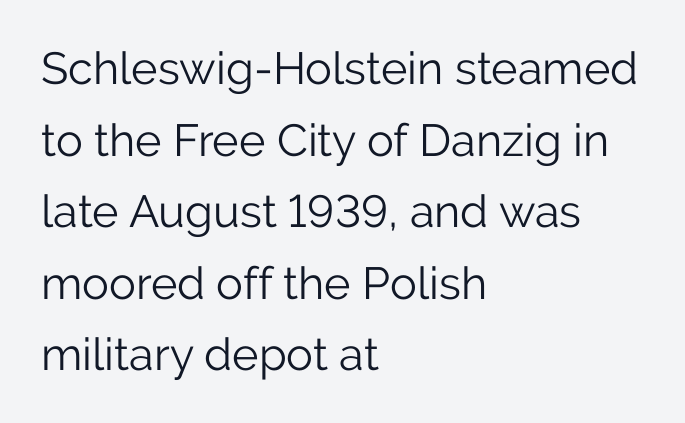
The image shows 45 px light sans-serif type, upright; set left-aligned, normal line spacing (1.59x), normal letter spacing, not underlined; low stroke contrast and a medium x-height.
